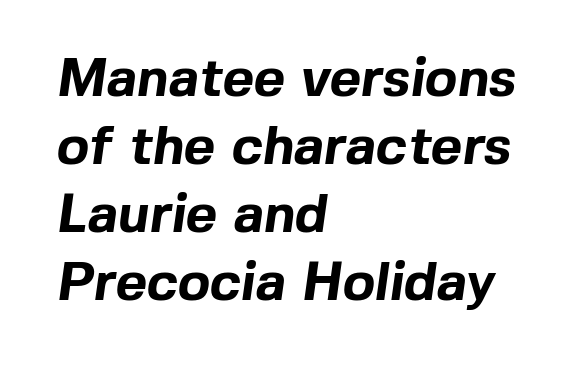
Q: Is the text bold? A: Yes.
Q: Is the typeface a serif or a sans-serif typeface? A: Sans-serif.
Q: Is the text underlined? A: No.
Q: How is the paragraph aligned? A: Left-aligned.
Q: Is the spacing between letters normal or unusually wide? A: Normal.
Q: Is the spacing between lines tight, normal or loose? A: Normal.
Q: Width (condensed, normal, or wide)? A: Normal.
Q: x-height? A: Medium.
Q: Monospaced? A: No.
